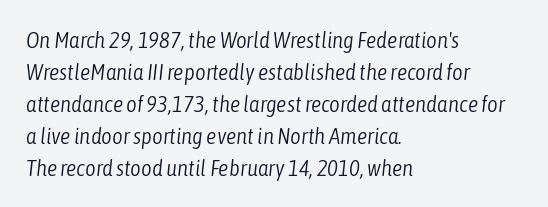
Q: Is the text bold? A: No.
Q: Is the text italic (slanted)? A: Yes, it leans right by about 6 degrees.
Q: Is the text underlined? A: No.
Q: How is the paragraph aligned? A: Left-aligned.
Q: Is the spacing between letters normal or unusually wide? A: Normal.
Q: Is the spacing between lines tight, normal or loose? A: Normal.
